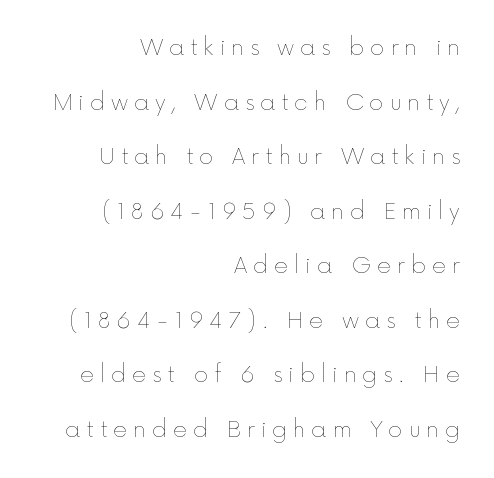
Q: Is the text bold? A: No.
Q: Is the text italic (slanted)? A: No, it is upright.
Q: Is the text underlined? A: No.
Q: How is the paragraph aligned? A: Right-aligned.
Q: Is the spacing between letters normal or unusually wide? A: Unusually wide.
Q: Is the spacing between lines tight, normal or loose? A: Loose.
